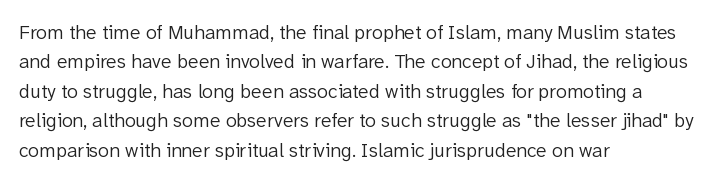
{"italic": "no", "bold": "no", "underline": "no", "align": "left", "line_spacing": "normal", "line_spacing_ratio": 1.47, "letter_spacing": "normal", "letter_spacing_em": 0.0, "glyph_px": 20}
